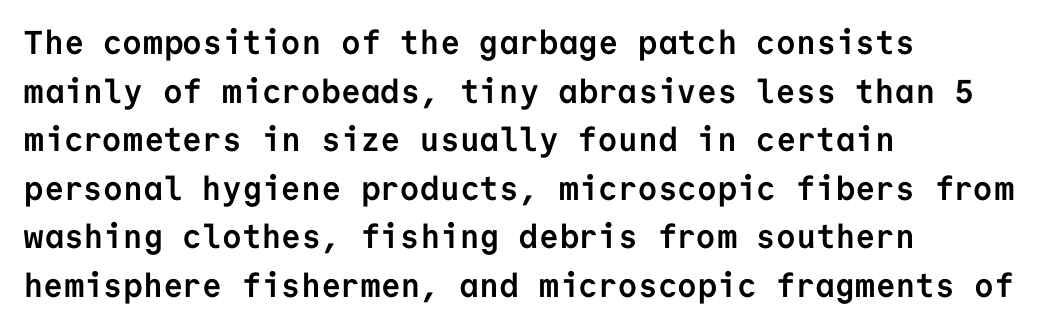
Q: Is the text bold? A: Yes.
Q: Is the text italic (slanted)? A: No, it is upright.
Q: Is the typeface a serif or a sans-serif typeface? A: Sans-serif.
Q: Is the text underlined? A: No.
Q: How is the paragraph aligned? A: Left-aligned.
Q: Is the spacing between letters normal or unusually wide? A: Normal.
Q: Is the spacing between lines tight, normal or loose? A: Normal.
Q: Width (condensed, normal, or wide)? A: Normal.
Q: Stroke contrast? A: Low.
Q: x-height? A: Medium.
Q: Monospaced? A: Yes.
